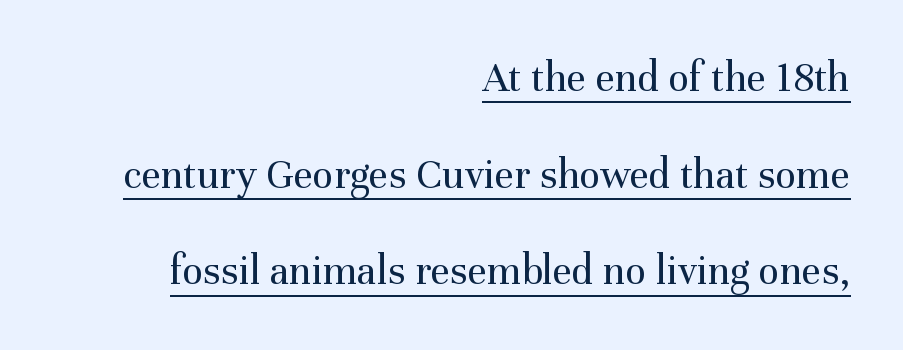
Compared with undecorated copy, this sample adds a rule below the words. The rendering keeps characters at their native spacing. Teacher's note: observe the even right margin — that is flush-right alignment. This is serif lettering, the kind often seen in printed books. This sample uses an upright cut, with every glyph sitting square on the baseline.
